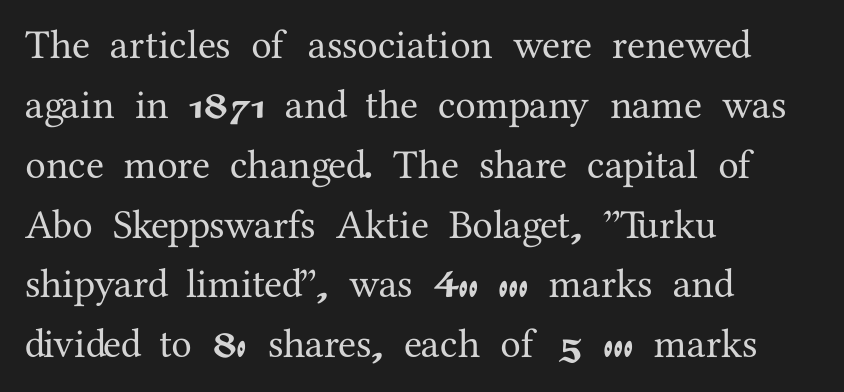
{"serif": "yes", "italic": "no", "width": "normal", "stroke_contrast": "medium", "x_height": "medium", "monospaced": "no", "underline": "no", "align": "left", "line_spacing": "normal", "line_spacing_ratio": 1.46, "letter_spacing": "normal", "letter_spacing_em": 0.0, "glyph_px": 41}
